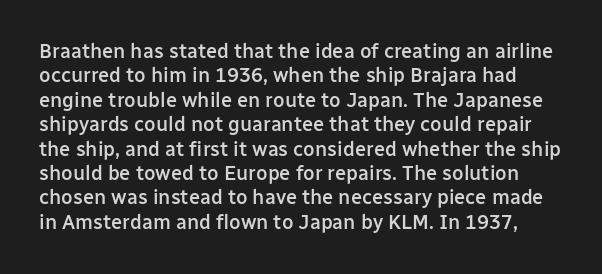
I'd describe the lettering as semibold — firm but not a full bold. The typography opts for an upright posture over an oblique one. The space beneath each line is pristine and unruled. The face used here is rendered with its standard letterfit.
